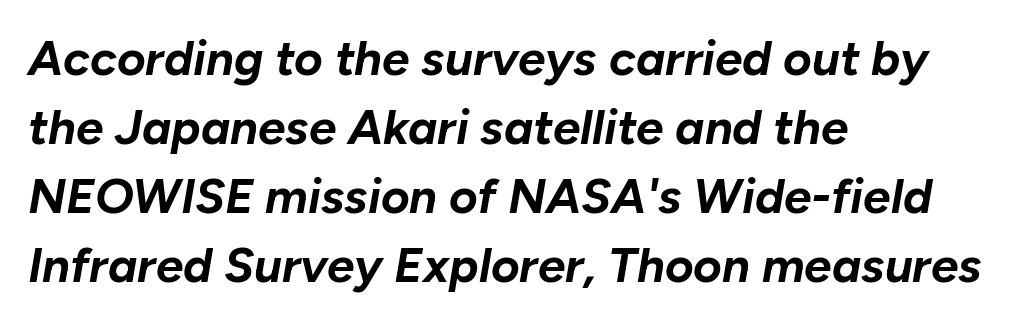
The image shows 49 px bold type, italic (leaning right); set left-aligned, normal line spacing (1.41x), normal letter spacing, not underlined; low stroke contrast and a medium x-height.
